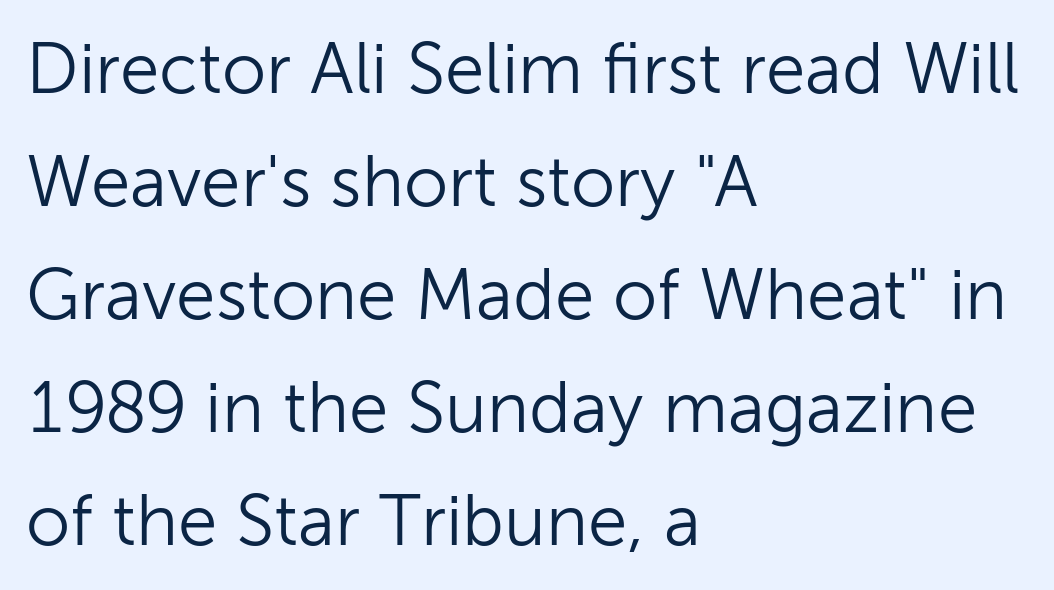
{"serif": "no", "italic": "no", "bold": "no", "weight": "light", "width": "normal", "stroke_contrast": "low", "x_height": "medium", "monospaced": "no", "underline": "no", "align": "left", "line_spacing": "normal", "line_spacing_ratio": 1.59, "letter_spacing": "normal", "letter_spacing_em": 0.0, "glyph_px": 71}
